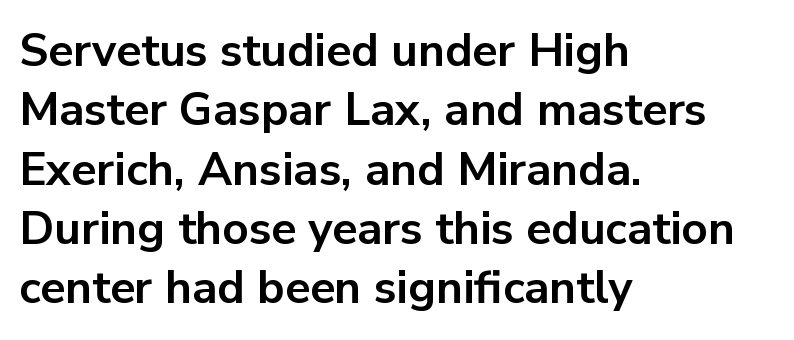
Q: Is the text bold? A: Yes.
Q: Is the text italic (slanted)? A: No, it is upright.
Q: Is the typeface a serif or a sans-serif typeface? A: Sans-serif.
Q: Is the text underlined? A: No.
Q: How is the paragraph aligned? A: Left-aligned.
Q: Is the spacing between letters normal or unusually wide? A: Normal.
Q: Is the spacing between lines tight, normal or loose? A: Normal.
Q: Width (condensed, normal, or wide)? A: Normal.
Q: Stroke contrast? A: Low.
Q: x-height? A: Medium.
Q: Monospaced? A: No.
